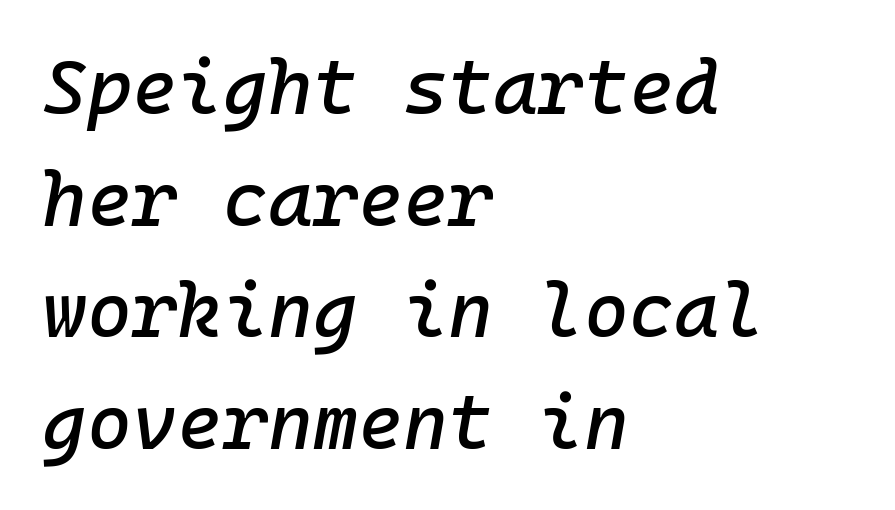
The setting favours the left margin, as ordinary paragraphs usually do. Spacing verdict: monospaced, one width for all characters. The horizontal fit of the characters is conventional and even. Descenders are the only things crossing below the line. Looking at the ascenders, they clearly lean. If you measured baseline to baseline, you'd find a middling distance.
